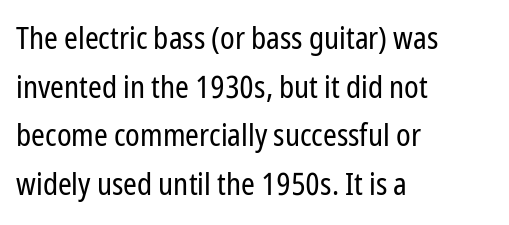
{"serif": "no", "italic": "no", "bold": "no", "weight": "regular", "width": "condensed", "stroke_contrast": "low", "x_height": "medium", "monospaced": "no", "underline": "no", "align": "left", "line_spacing": "normal", "line_spacing_ratio": 1.57, "letter_spacing": "normal", "letter_spacing_em": 0.0, "glyph_px": 31}
